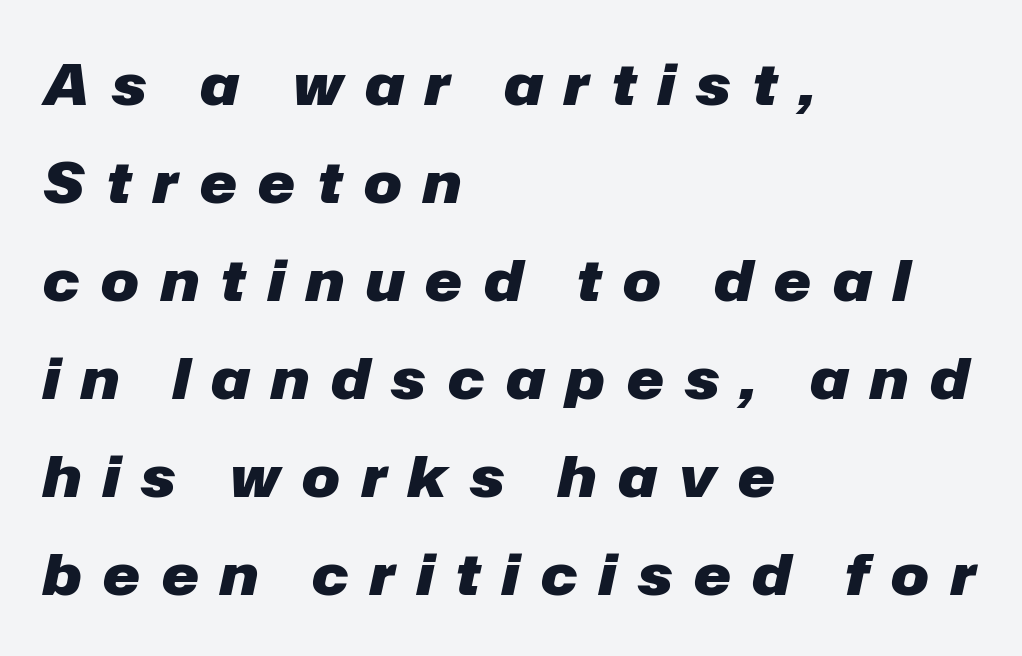
Q: Is the text bold? A: Yes.
Q: Is the text italic (slanted)? A: Yes, it leans right by about 12 degrees.
Q: Is the text underlined? A: No.
Q: How is the paragraph aligned? A: Left-aligned.
Q: Is the spacing between letters normal or unusually wide? A: Unusually wide.
Q: Width (condensed, normal, or wide)? A: Normal.
Q: Stroke contrast? A: Low.
Q: x-height? A: Medium.
Q: Monospaced? A: No.
